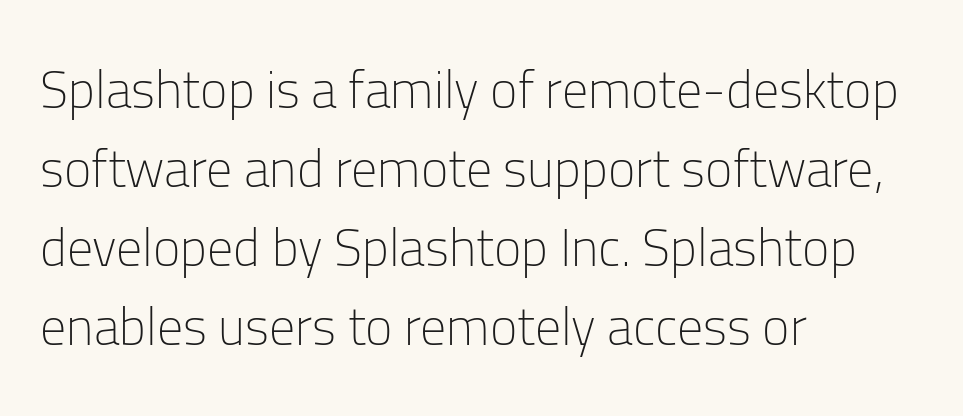
The image shows 52 px light sans-serif type, upright; set left-aligned, normal line spacing (1.52x), normal letter spacing, not underlined; low stroke contrast and a medium x-height.
